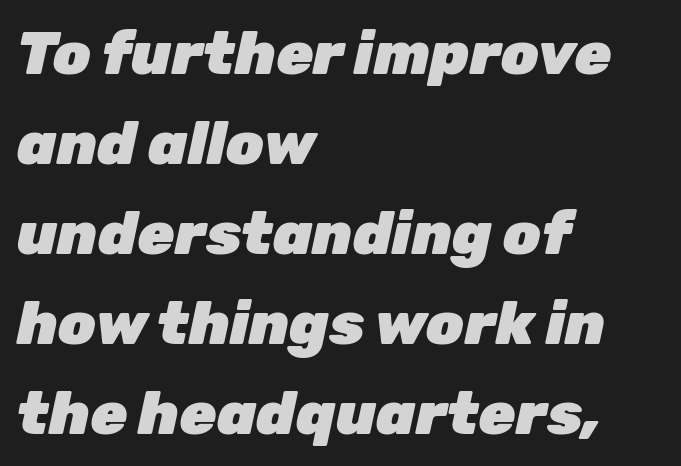
{"italic": "yes", "lean": "right", "slant_degrees": 12, "bold": "yes", "weight": "heavy", "width": "normal", "stroke_contrast": "low", "x_height": "medium", "monospaced": "no", "underline": "no", "align": "left", "line_spacing": "normal", "line_spacing_ratio": 1.5, "letter_spacing": "normal", "letter_spacing_em": 0.0, "glyph_px": 60}
